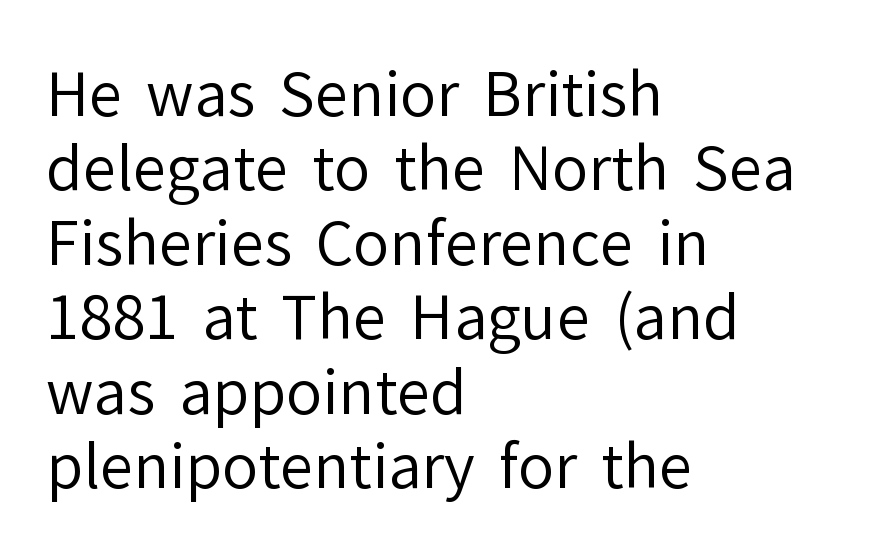
Q: Is the text bold? A: No.
Q: Is the text italic (slanted)? A: No, it is upright.
Q: Is the typeface a serif or a sans-serif typeface? A: Sans-serif.
Q: Is the text underlined? A: No.
Q: How is the paragraph aligned? A: Left-aligned.
Q: Is the spacing between letters normal or unusually wide? A: Normal.
Q: Width (condensed, normal, or wide)? A: Normal.
Q: Stroke contrast? A: Low.
Q: x-height? A: Medium.
Q: Monospaced? A: No.
